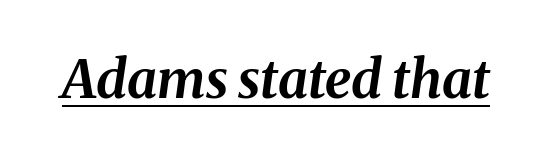
Q: Is the text bold? A: Yes.
Q: Is the text italic (slanted)? A: Yes, it leans right by about 8 degrees.
Q: Is the text underlined? A: Yes.
Q: Is the spacing between letters normal or unusually wide? A: Normal.
Q: Width (condensed, normal, or wide)? A: Normal.
Q: Stroke contrast? A: Medium.
Q: x-height? A: Medium.
Q: Monospaced? A: No.
